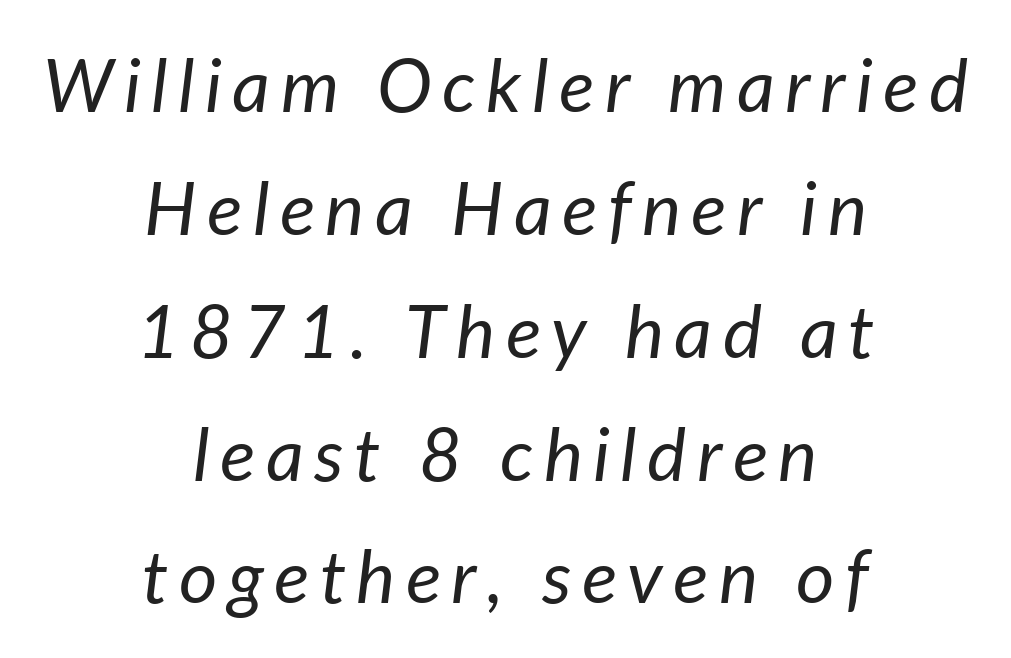
When letters slant like this, we call the style italic. Bold? No — there's no thickening of the strokes. Interline gaps are of average width in this sample. You could not count columns in this text — the font is proportionally spaced.
